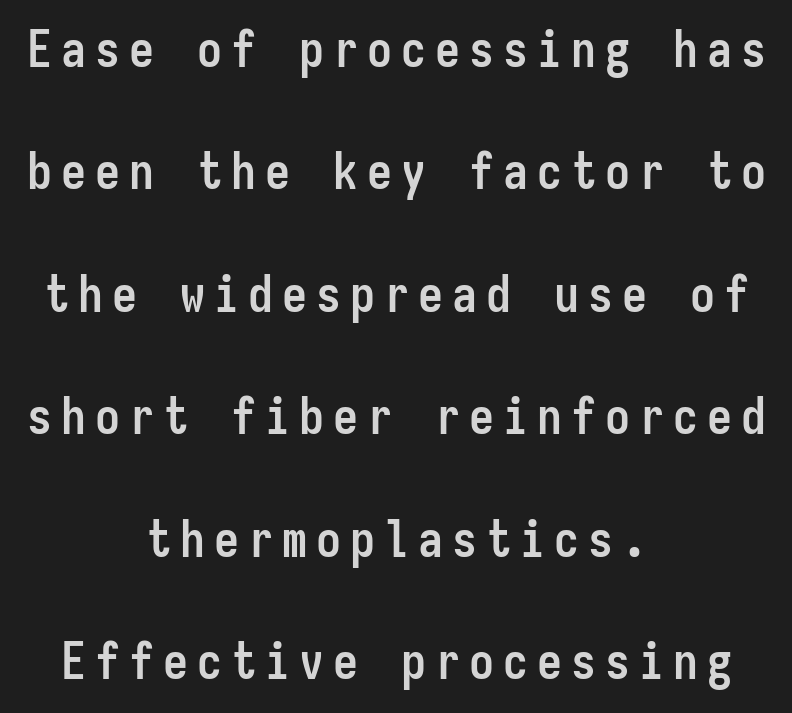
The image shows 50 px semibold, condensed sans-serif type, upright, monospaced; set centered, loose line spacing (2.45x), not underlined; low stroke contrast and a medium x-height.
